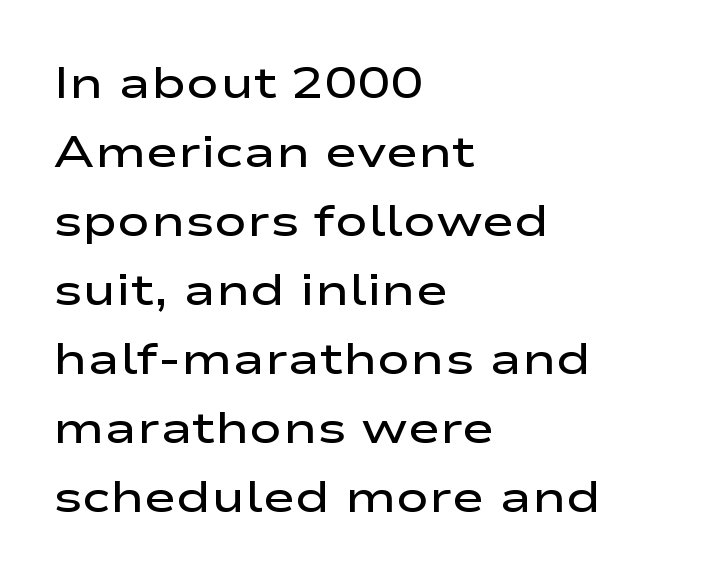
The image shows 44 px semibold, wide sans-serif type, upright; set left-aligned, normal line spacing (1.57x), normal letter spacing, not underlined; low stroke contrast and a medium x-height.
